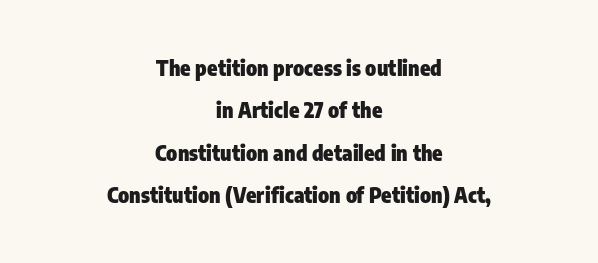
{"italic": "no", "bold": "yes", "underline": "no", "align": "center", "line_spacing": "loose", "line_spacing_ratio": 2.02, "letter_spacing": "normal", "letter_spacing_em": 0.0, "glyph_px": 21}
